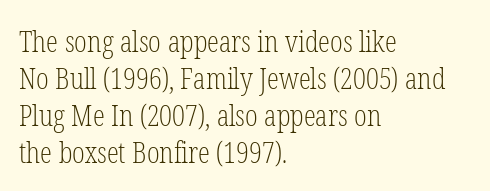
The zone under the glyphs is completely vacant. A classic flush-left, rag-right setting is used for this passage. The text was rendered using a seriffed face with decorative stroke endings. The specimen reads as upright at a glance. Each letter keeps its own natural width here, so spacing adapts to shape.
